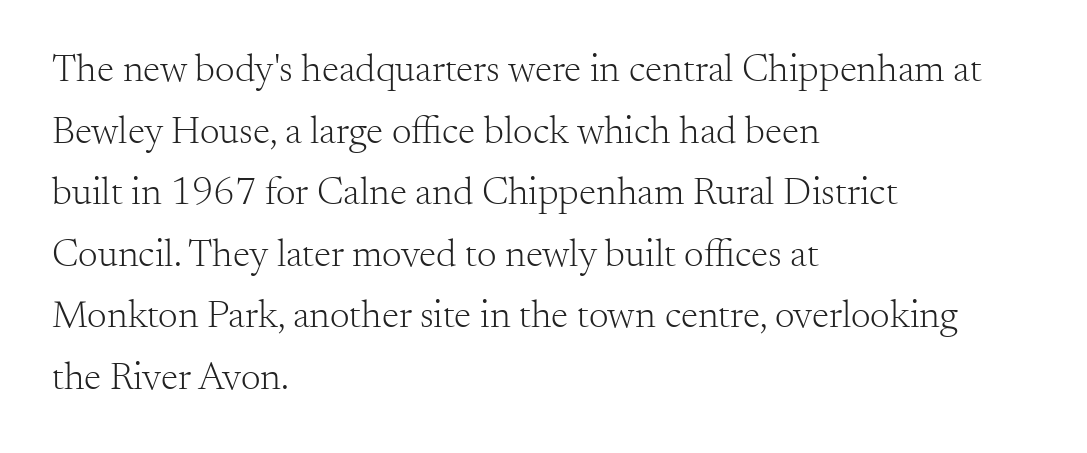
The image shows 39 px light serif type, upright; set left-aligned, normal line spacing (1.58x), normal letter spacing, not underlined; medium stroke contrast and a small x-height.
